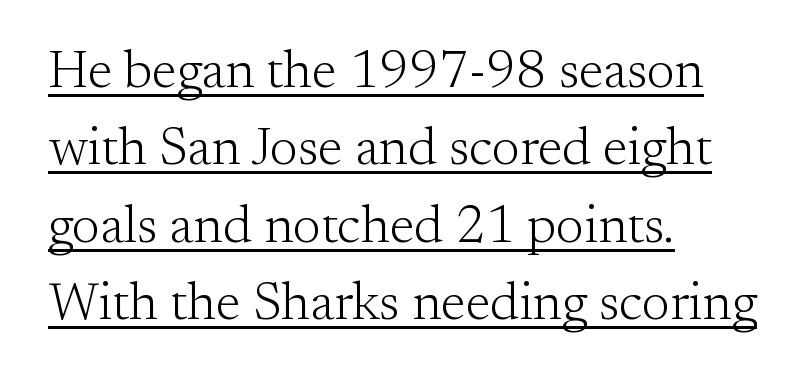
Q: Is the text bold? A: No.
Q: Is the text italic (slanted)? A: No, it is upright.
Q: Is the typeface a serif or a sans-serif typeface? A: Serif.
Q: Is the text underlined? A: Yes.
Q: How is the paragraph aligned? A: Left-aligned.
Q: Is the spacing between letters normal or unusually wide? A: Normal.
Q: Is the spacing between lines tight, normal or loose? A: Normal.
Q: Width (condensed, normal, or wide)? A: Normal.
Q: Stroke contrast? A: Medium.
Q: x-height? A: Small.
Q: Monospaced? A: No.
